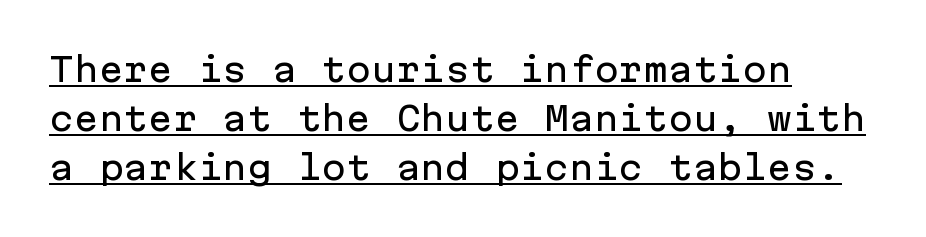
The image shows 33 px sans-serif type, upright, monospaced; set left-aligned, normal line spacing (1.49x), normal letter spacing, underlined; low stroke contrast and a medium x-height.
